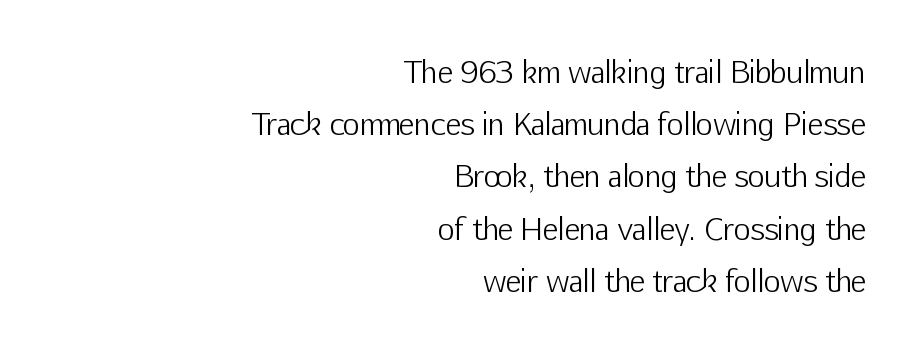
{"serif": "no", "italic": "no", "bold": "no", "weight": "light", "width": "normal", "stroke_contrast": "low", "x_height": "medium", "monospaced": "no", "underline": "no", "align": "right", "line_spacing_ratio": 1.8, "letter_spacing": "normal", "letter_spacing_em": 0.0, "glyph_px": 29}
